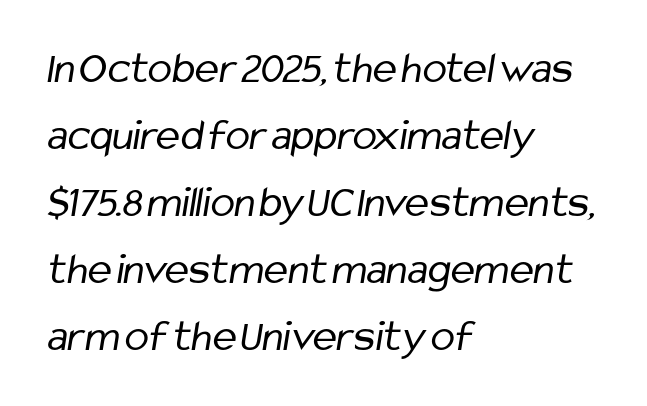
{"serif": "no", "bold": "no", "weight": "regular", "width": "condensed", "stroke_contrast": "low", "x_height": "medium", "monospaced": "no", "underline": "no", "align": "left", "line_spacing": "normal", "line_spacing_ratio": 1.49, "letter_spacing": "normal", "letter_spacing_em": 0.0, "glyph_px": 45}
